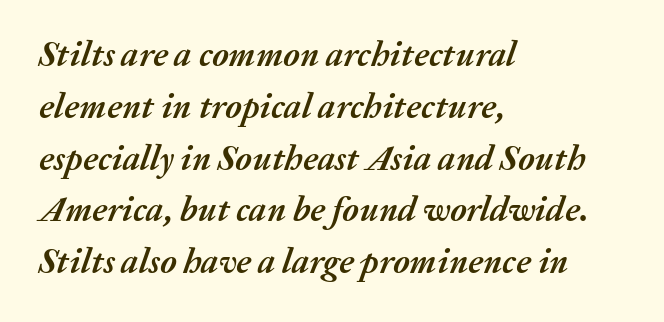
Q: Is the text bold? A: Yes.
Q: Is the text italic (slanted)? A: Yes, it leans right by about 20 degrees.
Q: Is the text underlined? A: No.
Q: How is the paragraph aligned? A: Left-aligned.
Q: Is the spacing between letters normal or unusually wide? A: Normal.
Q: Is the spacing between lines tight, normal or loose? A: Normal.
Q: Width (condensed, normal, or wide)? A: Normal.
Q: Stroke contrast? A: Medium.
Q: x-height? A: Medium.
Q: Monospaced? A: No.
